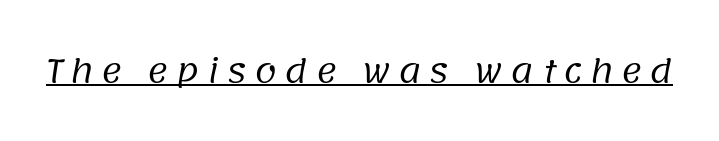
Stroke terminals: plain, sans-serif. Loose tracking; the words dissolve into strings of separated letters. The passage shown is typed in a proportional face where columns would drift. A rule runs beneath these lines of type. Stems here are at most as thick as an everyday book face.
